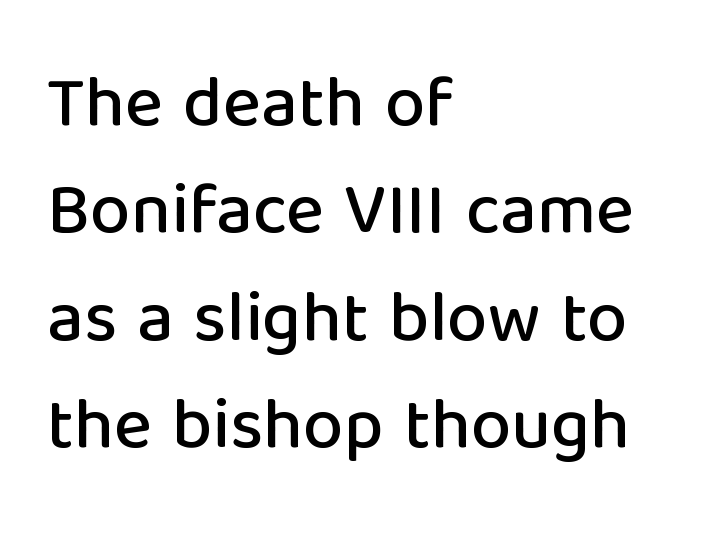
Plain, unruled lines of type. Looks like regular typesetting: each glyph gets only the width it needs. Regarding serifs, this sample does without them. When letters stand straight like this, we call the style roman or upright. How are the letters spaced? Ordinarily, with no added tracking.
